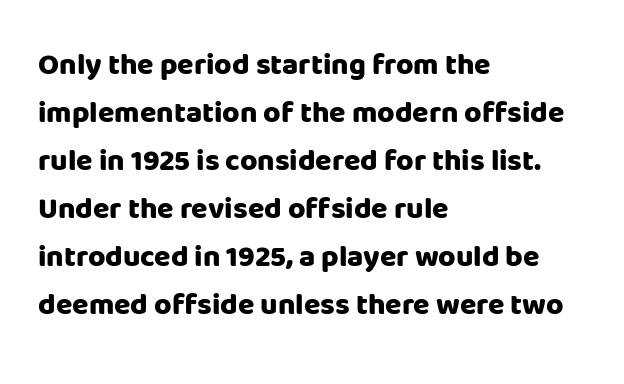
{"serif": "no", "italic": "no", "bold": "yes", "weight": "heavy", "width": "normal", "stroke_contrast": "low", "x_height": "large", "monospaced": "no", "underline": "no", "align": "left", "line_spacing": "normal", "line_spacing_ratio": 1.6, "letter_spacing": "normal", "letter_spacing_em": 0.0, "glyph_px": 30}
